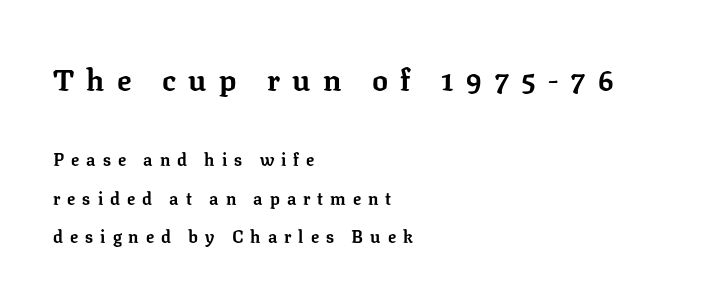
The zone under the glyphs is completely vacant. The passage shown stacks its lines with a broad gap. Characters follow at a spacing far wider than the type designer built in. The passage shown is emphatically bold. Characters remain perfectly vertical along every line. These lines are rendered in a variable-pitch font.
